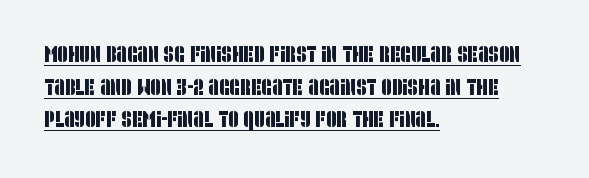
{"underline": "yes", "align": "left", "line_spacing": "normal", "line_spacing_ratio": 1.42, "letter_spacing": "normal", "letter_spacing_em": 0.0, "glyph_px": 23}
